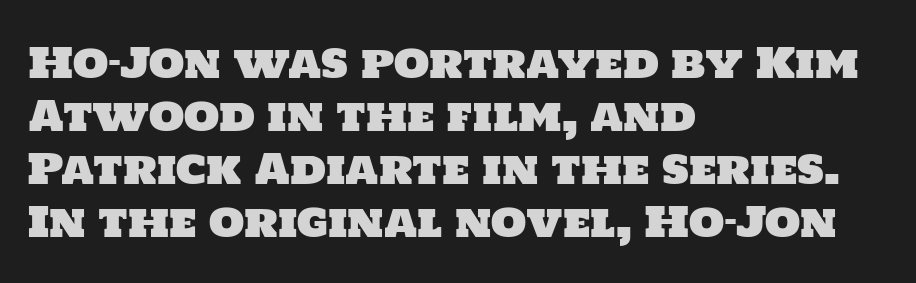
Look at the tracking — it's just the regular setting, nothing added. Quick note: underline off. The paragraph shown leans on its left margin. Line spacing here is normal. The rendering shows plain stroke endings on the letterforms — a sans-serif design.
